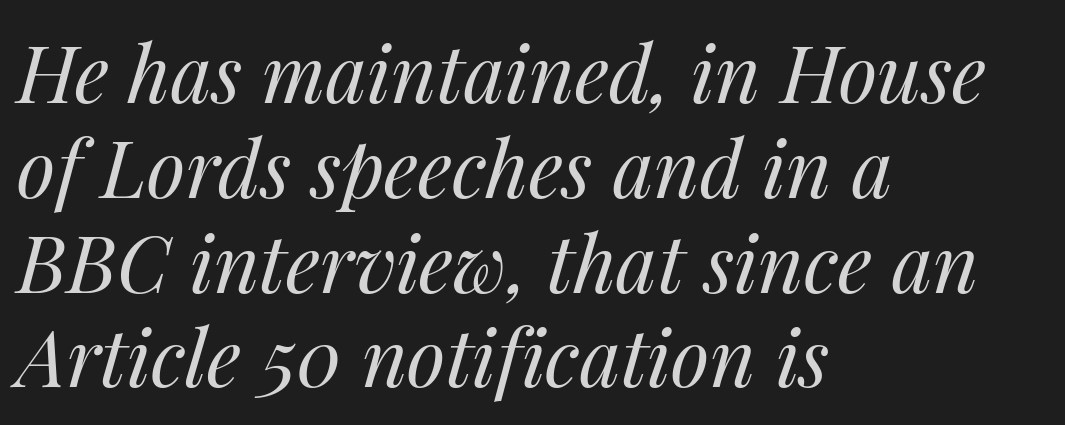
The image shows 79 px regular-weight type, italic (leaning right); set left-aligned, line spacing 1.2x, normal letter spacing, not underlined; medium stroke contrast and a medium x-height.
